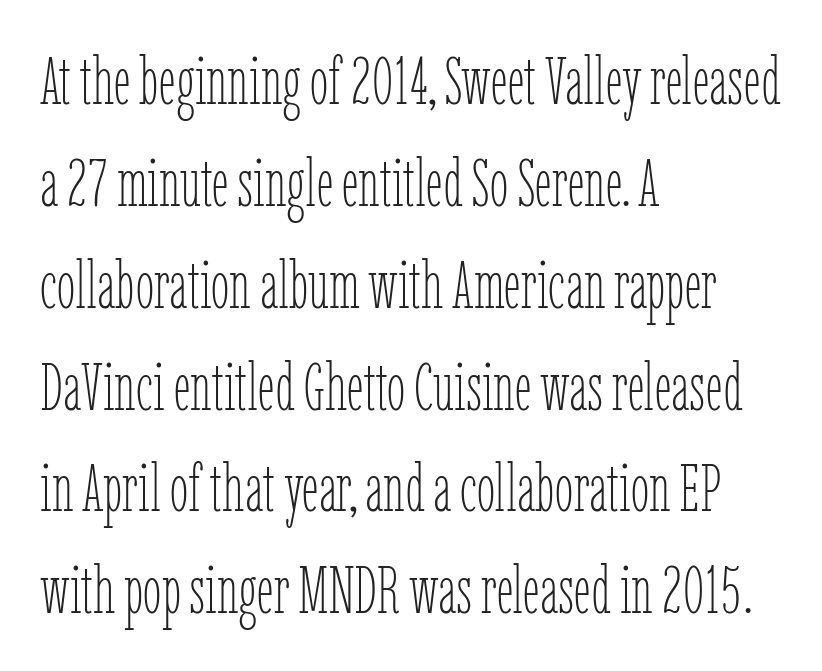
Observe the ordinary spacing: letters are neighbours, not strangers. Every row of glyphs begins at an identical x-position on the left. The block of text has a typical density, with ordinary space between rows. Underline: absent. Note the varied advance widths — an 'i' is clearly narrower than an 'm'. A quiet, ordinary-to-light weight characterises the typeface.
